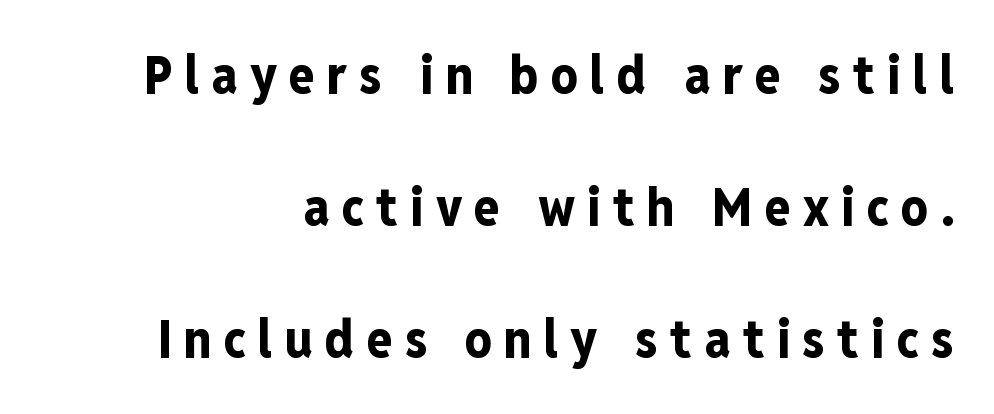
{"serif": "no", "italic": "no", "bold": "yes", "weight": "bold", "width": "condensed", "stroke_contrast": "low", "x_height": "medium", "monospaced": "no", "underline": "no", "line_spacing": "loose", "line_spacing_ratio": 2.49, "letter_spacing": "wide", "letter_spacing_em": 0.23, "glyph_px": 53}
